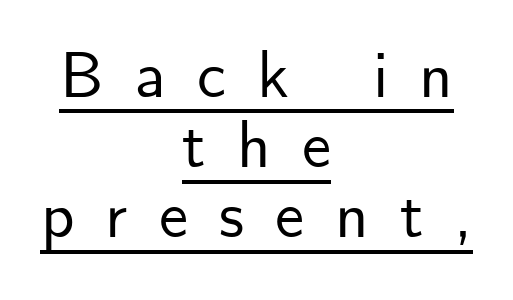
Q: Is the text italic (slanted)? A: No, it is upright.
Q: Is the typeface a serif or a sans-serif typeface? A: Sans-serif.
Q: Is the text underlined? A: Yes.
Q: How is the paragraph aligned? A: Centered.
Q: Is the spacing between letters normal or unusually wide? A: Unusually wide.
Q: Is the spacing between lines tight, normal or loose? A: Tight.
Q: Width (condensed, normal, or wide)? A: Normal.
Q: Stroke contrast? A: Low.
Q: x-height? A: Small.
Q: Monospaced? A: No.
